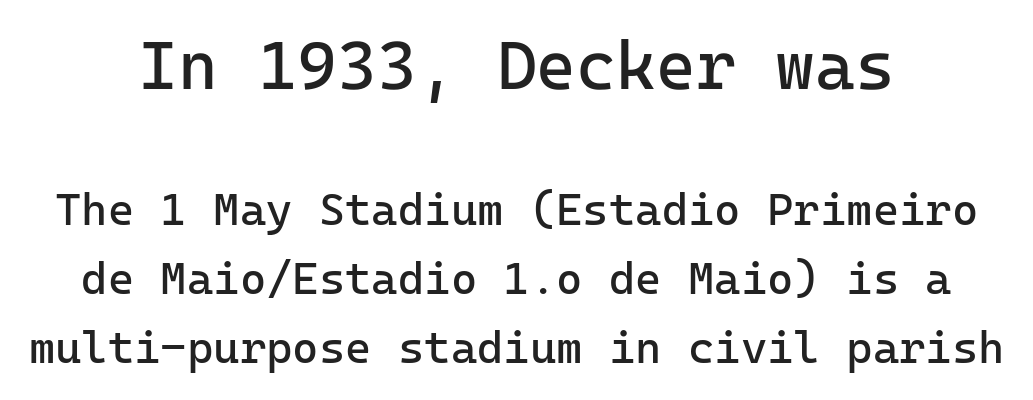
The image shows 68 px regular-weight sans-serif type, upright; set centered, normal line spacing (1.53x), normal letter spacing, not underlined; the first (top) block is 1.51x larger; low stroke contrast and a medium x-height.
